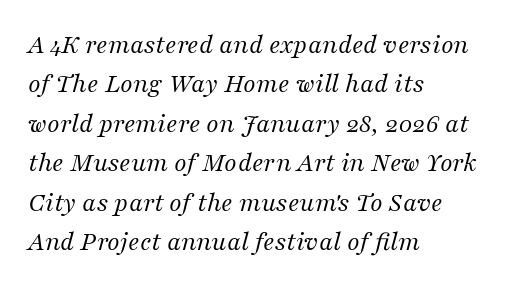
The image shows 28 px regular-weight serif type, italic (leaning right); set left-aligned, normal line spacing (1.41x), normal letter spacing, not underlined; medium stroke contrast and a medium x-height.
